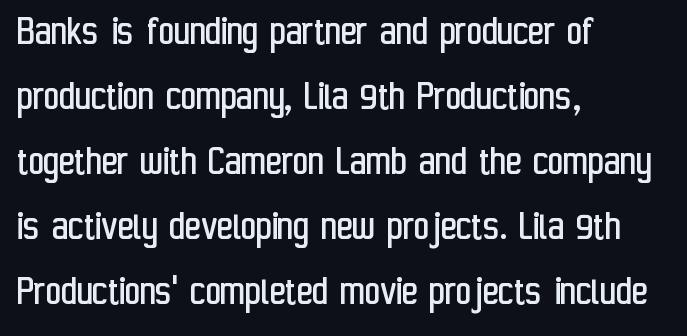
Q: Is the text bold? A: No.
Q: Is the text italic (slanted)? A: No, it is upright.
Q: Is the typeface a serif or a sans-serif typeface? A: Sans-serif.
Q: Is the text underlined? A: No.
Q: How is the paragraph aligned? A: Left-aligned.
Q: Is the spacing between letters normal or unusually wide? A: Normal.
Q: Is the spacing between lines tight, normal or loose? A: Normal.
Q: Width (condensed, normal, or wide)? A: Condensed.
Q: Stroke contrast? A: Low.
Q: x-height? A: Medium.
Q: Monospaced? A: No.
